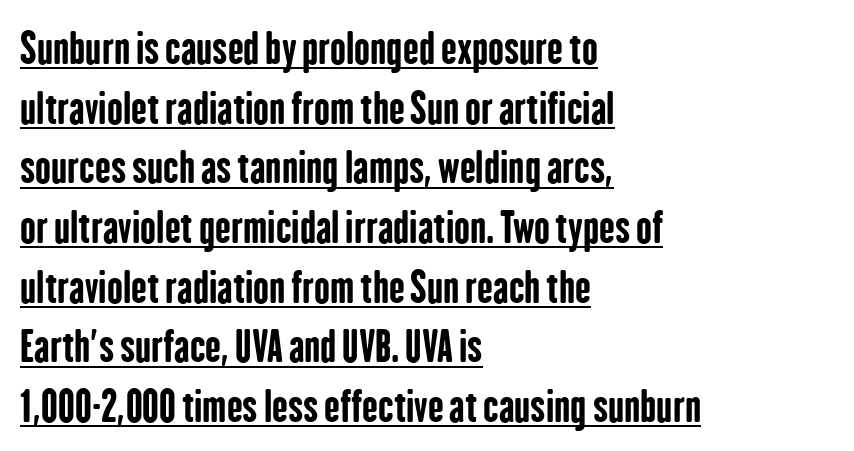
If you drew a ruler down the left edge, every line would touch it. Letter spacing: default. The face used here is proportionally spaced, like ordinary book or web type. The glyphs are accompanied by a horizontal stroke just below them. Rendered with straight, roman letterforms.
